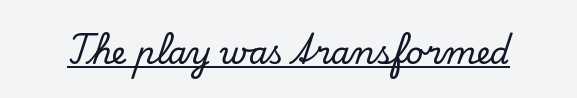
The image shows 31 px serif type; set normal letter spacing, underlined; low stroke contrast and a small x-height.
